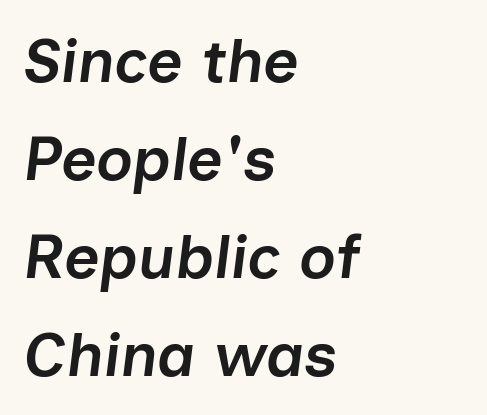
{"italic": "yes", "lean": "right", "slant_degrees": 7, "bold": "semi", "weight": "semibold", "width": "normal", "stroke_contrast": "low", "x_height": "medium", "monospaced": "no", "underline": "no", "align": "left", "line_spacing": "normal", "line_spacing_ratio": 1.58, "letter_spacing": "normal", "letter_spacing_em": 0.0, "glyph_px": 62}
